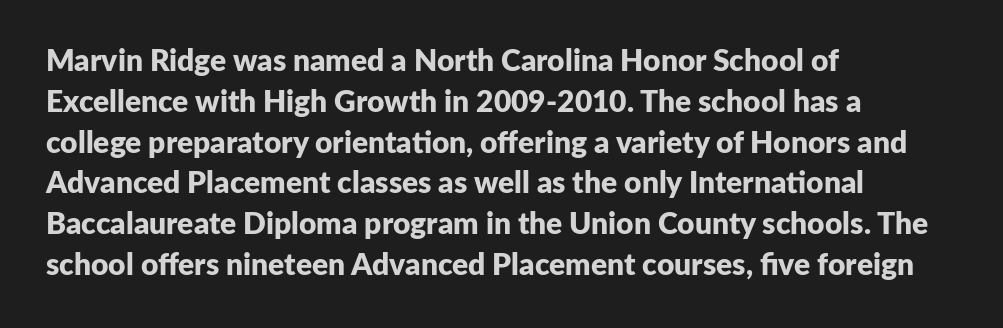
The image shows 30 px bold sans-serif type, upright; set left-aligned, normal line spacing (1.36x), normal letter spacing, not underlined; low stroke contrast and a medium x-height.
